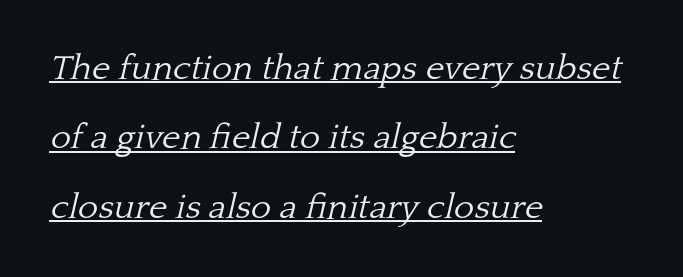
{"serif": "yes", "italic": "yes", "lean": "right", "slant_degrees": 13, "bold": "no", "weight": "light", "width": "normal", "stroke_contrast": "low", "x_height": "medium", "monospaced": "no", "underline": "yes", "align": "left", "line_spacing": "loose", "line_spacing_ratio": 1.98, "letter_spacing": "normal", "letter_spacing_em": 0.0, "glyph_px": 35}
